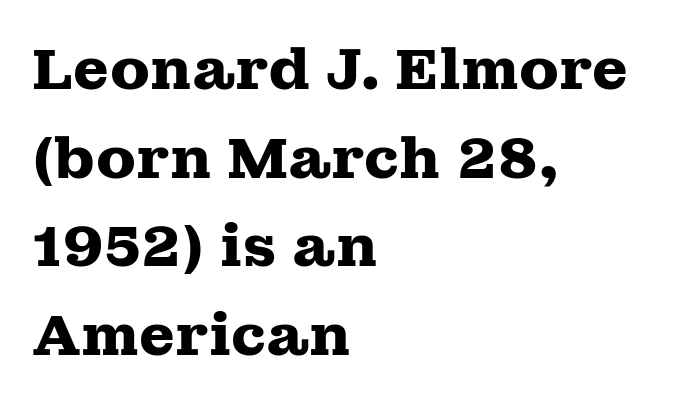
Plenty of ink on the page — the face is bold. When letters stand straight like this, we call the style roman or upright. The line texture is even and compact thanks to regular tracking. Has an underline been added? It has not.
